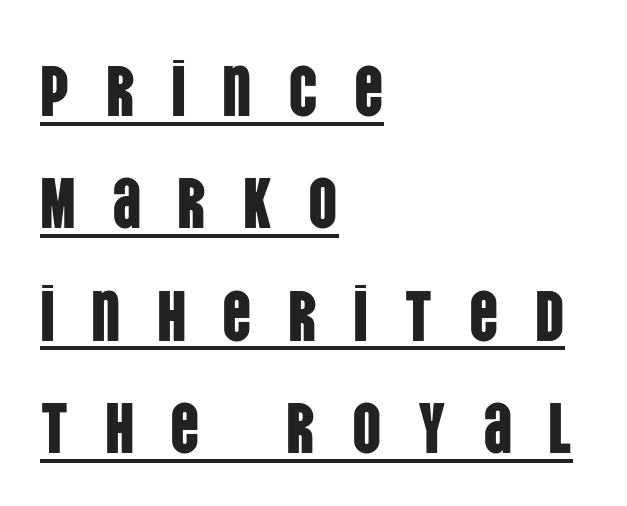
{"serif": "no", "italic": "no", "width": "condensed", "stroke_contrast": "low", "x_height": "large", "monospaced": "no", "underline": "yes", "align": "left", "line_spacing": "normal", "line_spacing_ratio": 1.56, "letter_spacing": "wide", "letter_spacing_em": 0.5, "glyph_px": 72}
